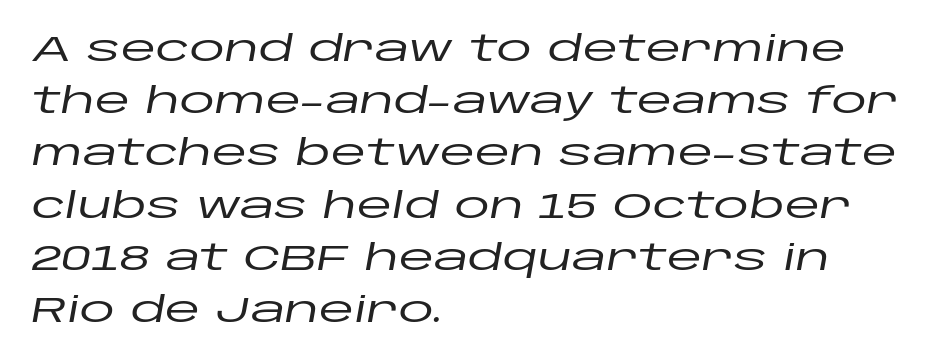
Q: Is the text italic (slanted)? A: Yes, it leans right by about 10 degrees.
Q: Is the text underlined? A: No.
Q: How is the paragraph aligned? A: Left-aligned.
Q: Is the spacing between letters normal or unusually wide? A: Normal.
Q: Is the spacing between lines tight, normal or loose? A: Normal.
Q: Width (condensed, normal, or wide)? A: Wide.
Q: Stroke contrast? A: Low.
Q: x-height? A: Large.
Q: Monospaced? A: No.
